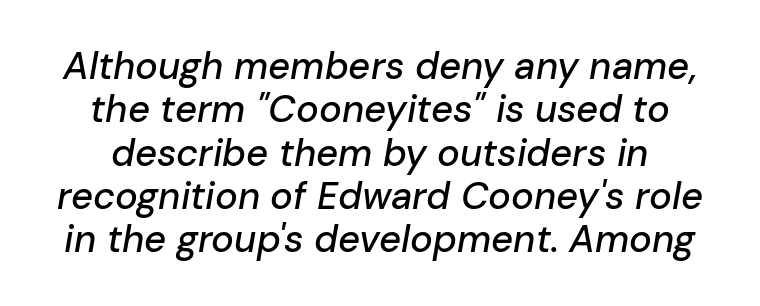
The image shows 38 px text type, italic (leaning right); set tight line spacing (1.14x), normal letter spacing, not underlined; low stroke contrast and a medium x-height.
